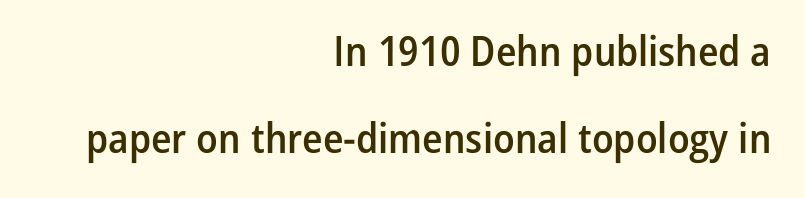
The image shows 42 px semibold, condensed sans-serif type, upright; set right-aligned, loose line spacing (2.07x), normal letter spacing, not underlined; low stroke contrast and a medium x-height.
